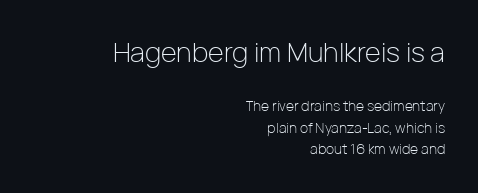
{"italic": "no", "bold": "no", "underline": "no", "align": "right", "line_spacing": "normal", "line_spacing_ratio": 1.54, "letter_spacing": "normal", "letter_spacing_em": 0.0, "larger_block": "first", "size_ratio": 1.93, "glyph_px": 27}
